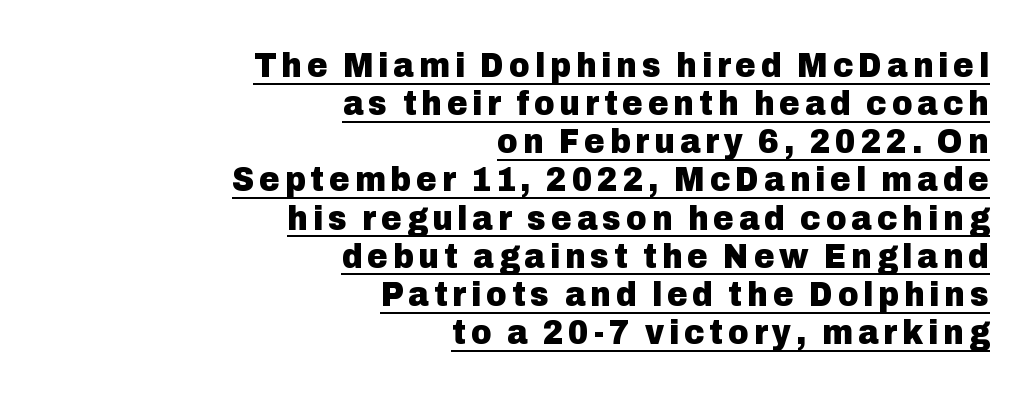
{"serif": "no", "italic": "no", "bold": "yes", "weight": "heavy", "width": "normal", "stroke_contrast": "low", "x_height": "medium", "monospaced": "no", "underline": "yes", "align": "right", "line_spacing": "tight", "line_spacing_ratio": 1.09, "glyph_px": 35}
